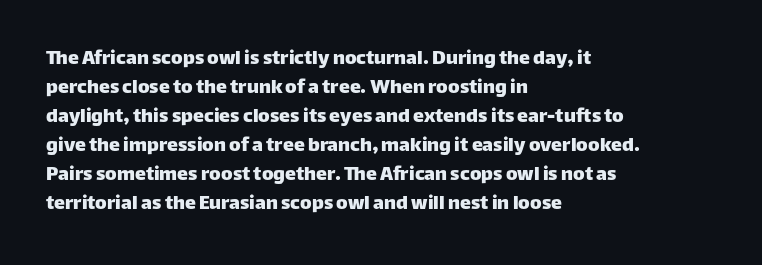
Q: Is the text italic (slanted)? A: No, it is upright.
Q: Is the text underlined? A: No.
Q: How is the paragraph aligned? A: Left-aligned.
Q: Is the spacing between letters normal or unusually wide? A: Normal.
Q: Is the spacing between lines tight, normal or loose? A: Normal.
